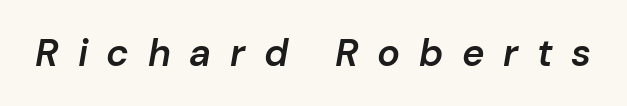
{"italic": "yes", "lean": "right", "slant_degrees": 10, "bold": "semi", "weight": "semibold", "width": "normal", "stroke_contrast": "low", "x_height": "medium", "monospaced": "no", "underline": "no", "letter_spacing": "wide", "letter_spacing_em": 0.49, "glyph_px": 38}
